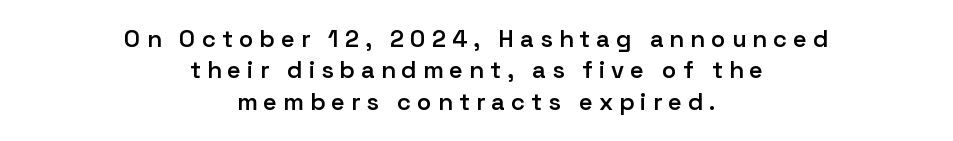
Q: Is the text bold? A: Semi-bold.
Q: Is the text italic (slanted)? A: No, it is upright.
Q: Is the text underlined? A: No.
Q: How is the paragraph aligned? A: Centered.
Q: Is the spacing between letters normal or unusually wide? A: Unusually wide.
Q: Is the spacing between lines tight, normal or loose? A: Normal.
